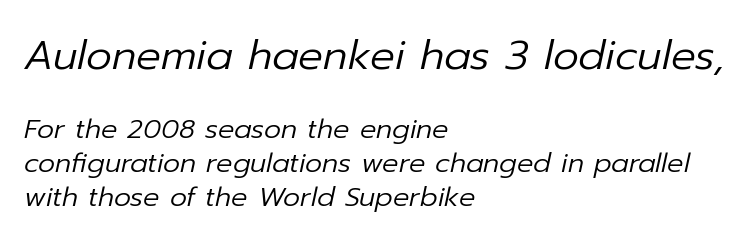
The image shows 41 px regular-weight type, italic (leaning right); set left-aligned, normal line spacing (1.25x), normal letter spacing, not underlined; the first (top) block is 1.52x larger; low stroke contrast and a medium x-height.
